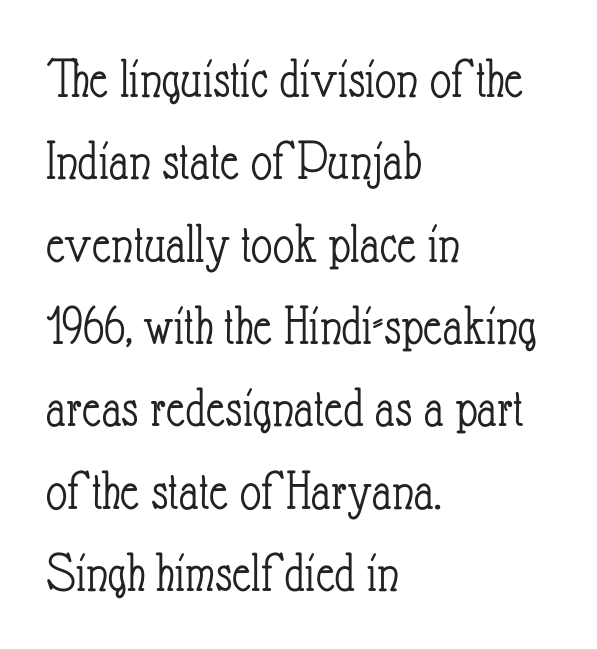
{"italic": "no", "bold": "no", "weight": "light", "width": "condensed", "stroke_contrast": "low", "x_height": "small", "monospaced": "no", "underline": "no", "align": "left", "line_spacing": "normal", "line_spacing_ratio": 1.42, "letter_spacing": "normal", "letter_spacing_em": 0.0, "glyph_px": 58}
